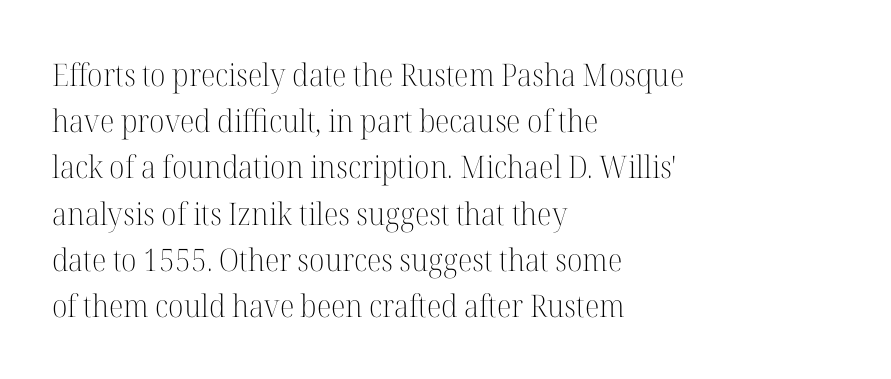
Q: Is the text bold? A: No.
Q: Is the text italic (slanted)? A: No, it is upright.
Q: Is the typeface a serif or a sans-serif typeface? A: Serif.
Q: Is the text underlined? A: No.
Q: How is the paragraph aligned? A: Left-aligned.
Q: Is the spacing between letters normal or unusually wide? A: Normal.
Q: Is the spacing between lines tight, normal or loose? A: Normal.
Q: Width (condensed, normal, or wide)? A: Normal.
Q: Stroke contrast? A: High.
Q: x-height? A: Medium.
Q: Monospaced? A: No.
